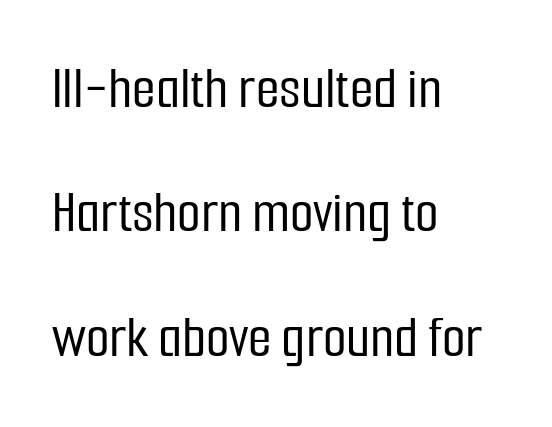
{"serif": "no", "italic": "no", "width": "condensed", "stroke_contrast": "low", "x_height": "medium", "monospaced": "no", "underline": "no", "align": "left", "line_spacing": "loose", "line_spacing_ratio": 2.04, "letter_spacing": "normal", "letter_spacing_em": 0.0, "glyph_px": 61}
